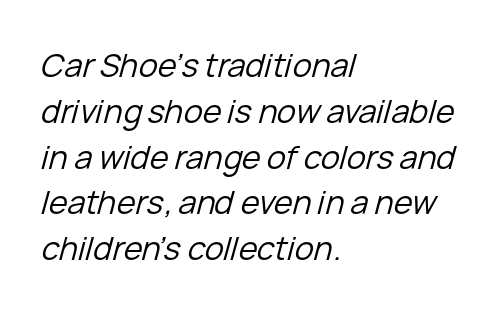
The image shows 32 px regular-weight type, italic (leaning right); set left-aligned, normal line spacing (1.43x), normal letter spacing, not underlined; low stroke contrast and a medium x-height.
